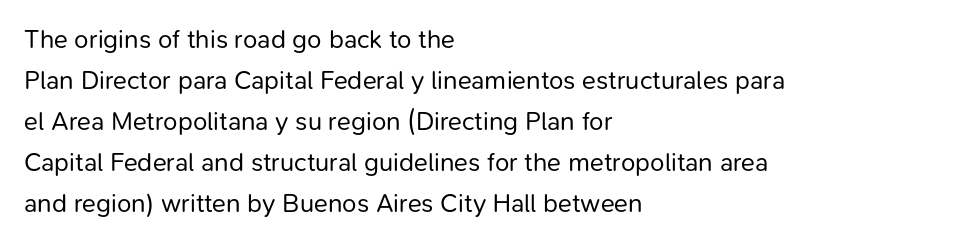
The image shows 26 px text type, upright; set left-aligned, normal line spacing (1.58x), normal letter spacing, not underlined.
